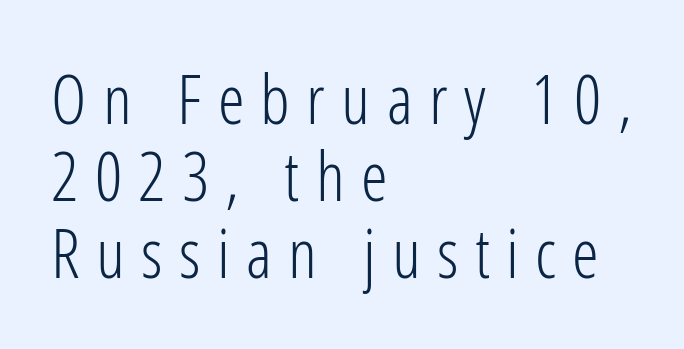
The foot of each line stays bare and open. When letters stand straight like this, we call the style roman or upright. Is the letter spacing exaggerated? Yes — the characters are pushed far apart. Tightly led — the rows are bunched. Do the characters align in a grid? No, the font is proportional.
